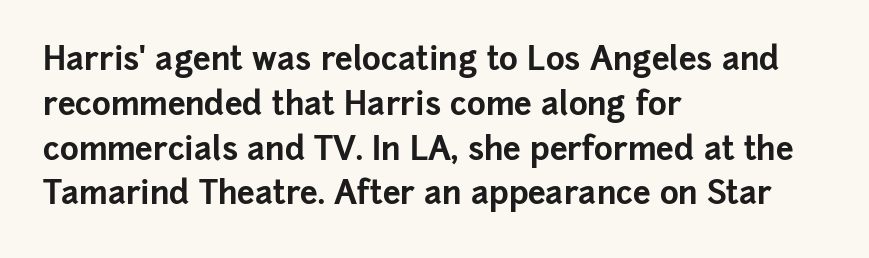
{"serif": "no", "italic": "no", "bold": "yes", "weight": "bold", "width": "normal", "stroke_contrast": "low", "x_height": "medium", "monospaced": "no", "underline": "no", "align": "left", "line_spacing": "normal", "line_spacing_ratio": 1.4, "letter_spacing": "normal", "letter_spacing_em": 0.0, "glyph_px": 32}
